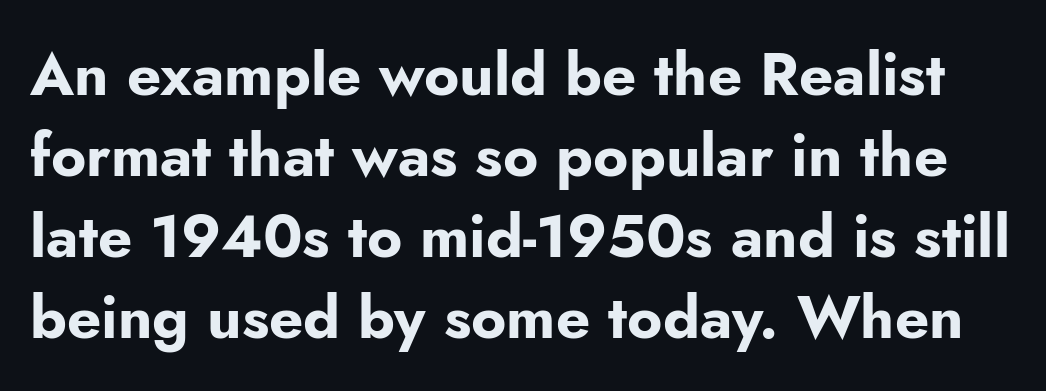
Does the leading feel generous? No, just average. No extra tracking has been applied to these lines. A dark, heavy texture on the line: the type is bold. Every stem runs plumb, perpendicular to the baseline. The glyphs in this specimen are sans serif.
